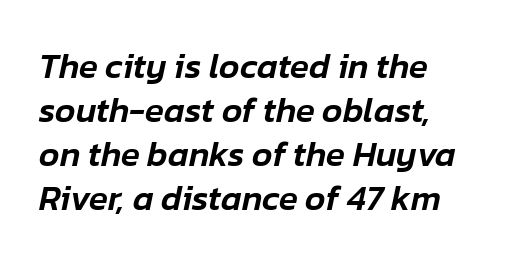
The image shows 35 px text type, italic (leaning right); set normal line spacing (1.26x), normal letter spacing, not underlined; low stroke contrast and a medium x-height.
